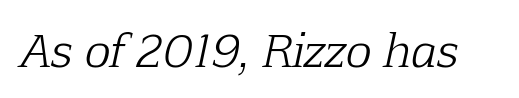
This sample uses plain, unmodified letter spacing. The face used here is seriffed, in the tradition of book romans. Underline: absent. Each letter keeps its own natural width here, so spacing adapts to shape. Nothing heavy about these letters — not bold at all. The lettering tilts uniformly, giving the passage an italic look.
